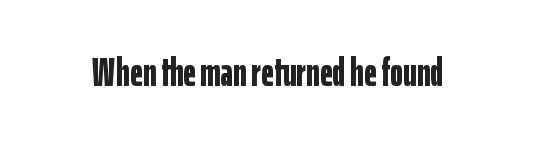
{"serif": "no", "italic": "no", "bold": "yes", "weight": "bold", "width": "condensed", "stroke_contrast": "low", "x_height": "medium", "monospaced": "no", "underline": "no", "letter_spacing": "normal", "letter_spacing_em": 0.0, "glyph_px": 40}
